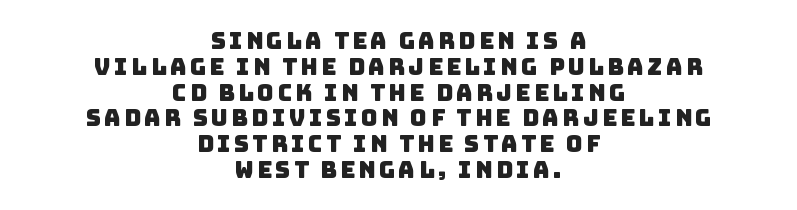
The image shows 23 px text type; set centered, tight line spacing (1.12x), not underlined.
